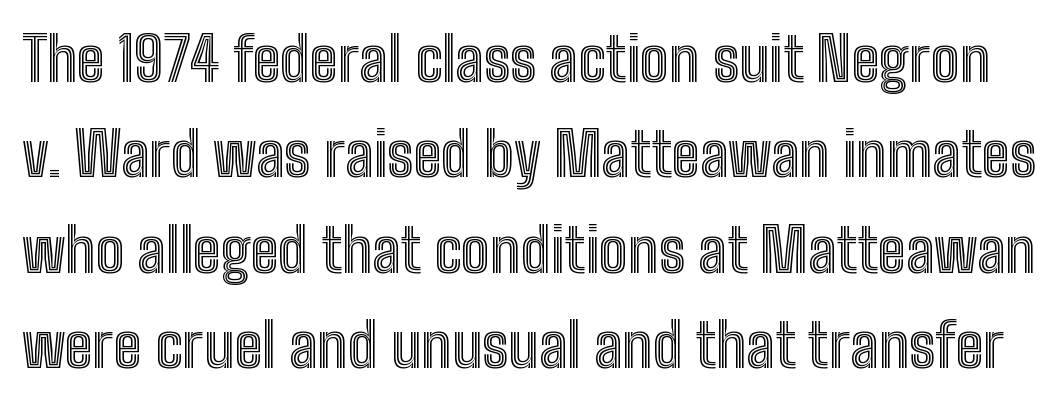
The image shows 60 px condensed type, upright; set normal line spacing (1.59x), normal letter spacing, not underlined; a medium x-height.
